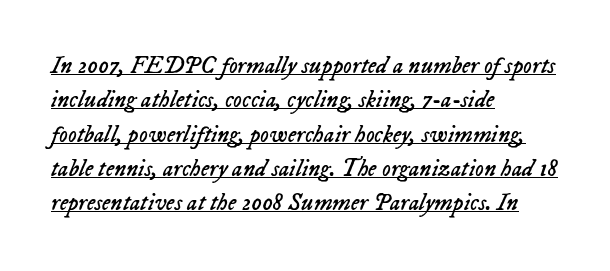
The image shows 24 px text type, italic (leaning right); set left-aligned, normal line spacing (1.43x), normal letter spacing, underlined.
